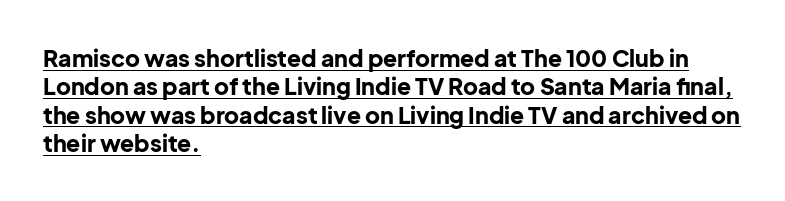
The image shows 23 px bold type, upright; set left-aligned, line spacing 1.23x, normal letter spacing, underlined.
